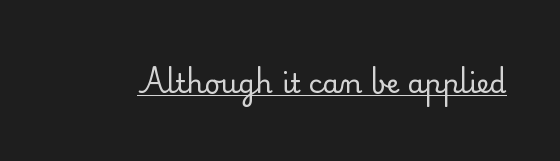
Q: Is the text bold? A: No.
Q: Is the text italic (slanted)? A: No, it is upright.
Q: Is the text underlined? A: Yes.
Q: Is the spacing between letters normal or unusually wide? A: Normal.
